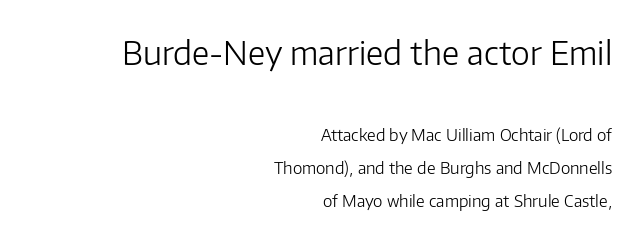
If you measured baseline to baseline, you'd find a long distance. The letters advance in unequal steps, a hallmark of proportional type. Reading down the block, your eye finds every line finishing at a fixed right position. Here the glyphs are tracked normally, forming tight word shapes. Letters rest on an invisible, unmarked baseline. Think standard paragraph weight, or any step lighter than that.
